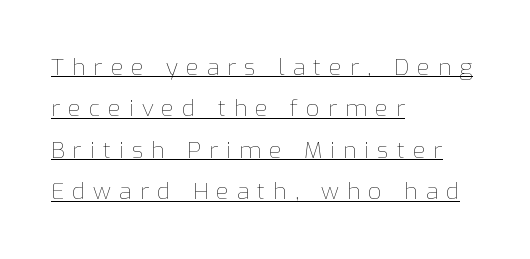
Characters follow at a spacing far wider than the type designer built in. Honestly, the underline is the first thing you notice here. Style check: upright. On a weight scale, this lands at 450 or below. Left-aligned paragraph, ragged on the right.
